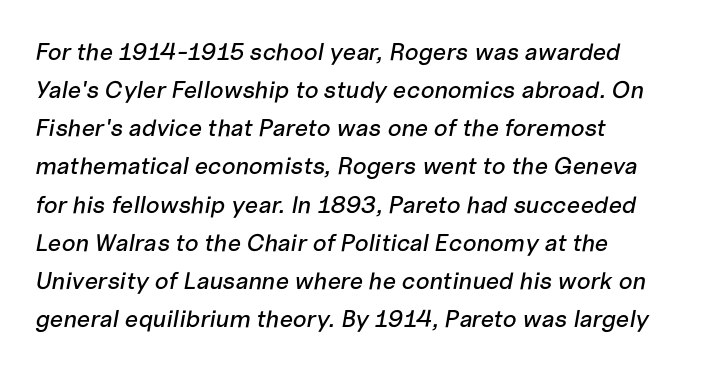
{"italic": "yes", "lean": "right", "slant_degrees": 10, "underline": "no", "align": "left", "line_spacing": "normal", "line_spacing_ratio": 1.59, "letter_spacing": "normal", "letter_spacing_em": 0.0, "glyph_px": 24}
